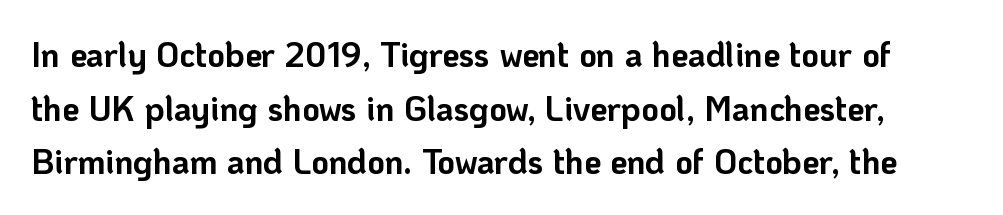
The image shows 34 px bold sans-serif type, upright; set normal line spacing (1.58x), normal letter spacing, not underlined; low stroke contrast and a medium x-height.
